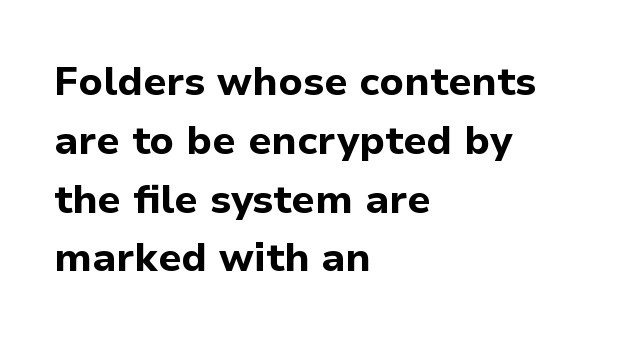
The face used here is proportionally spaced, like ordinary book or web type. The passage shown is emphatically bold. Decoration check: the copy has no underline. Stroke terminals: plain, sans-serif.
